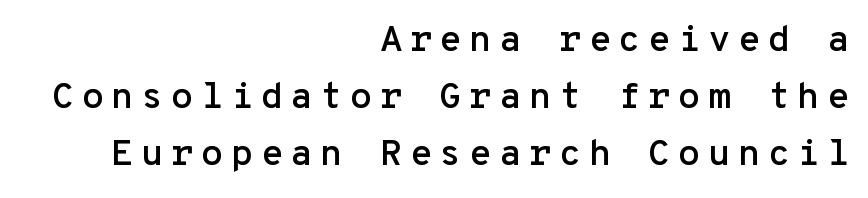
Q: Is the text italic (slanted)? A: No, it is upright.
Q: Is the typeface a serif or a sans-serif typeface? A: Sans-serif.
Q: Is the text underlined? A: No.
Q: How is the paragraph aligned? A: Right-aligned.
Q: Is the spacing between lines tight, normal or loose? A: Normal.
Q: Width (condensed, normal, or wide)? A: Normal.
Q: Stroke contrast? A: Low.
Q: x-height? A: Medium.
Q: Monospaced? A: Yes.
